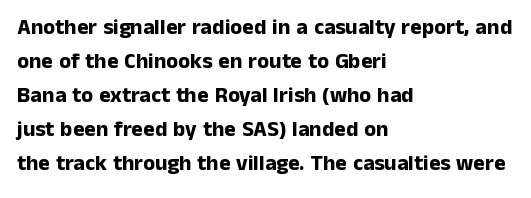
{"italic": "no", "bold": "yes", "underline": "no", "align": "left", "line_spacing": "normal", "line_spacing_ratio": 1.55, "letter_spacing": "normal", "letter_spacing_em": 0.0, "glyph_px": 22}
